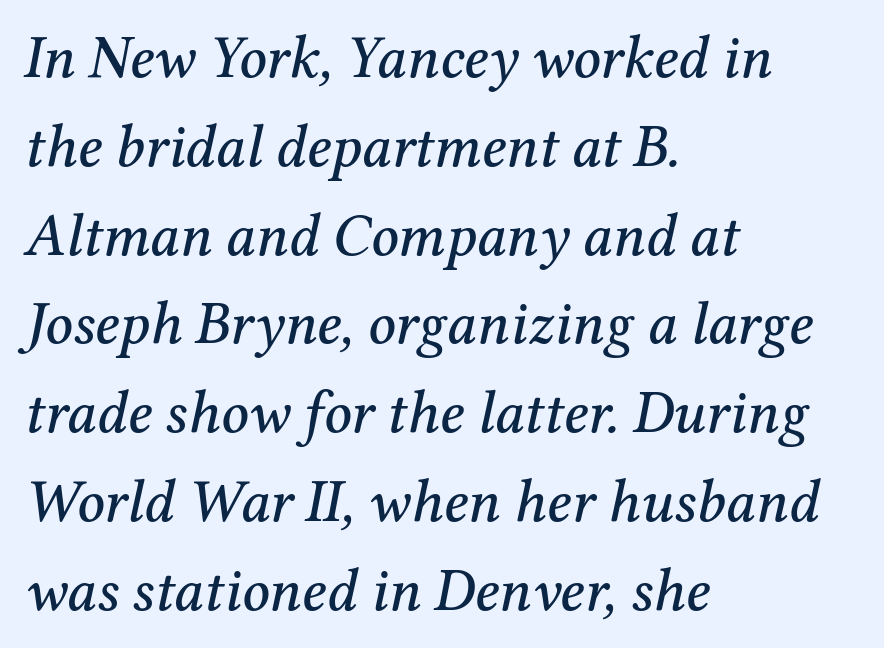
{"serif": "yes", "italic": "yes", "lean": "right", "slant_degrees": 12, "width": "normal", "stroke_contrast": "medium", "x_height": "medium", "monospaced": "no", "underline": "no", "align": "left", "line_spacing": "normal", "line_spacing_ratio": 1.48, "letter_spacing": "normal", "letter_spacing_em": 0.0, "glyph_px": 60}
